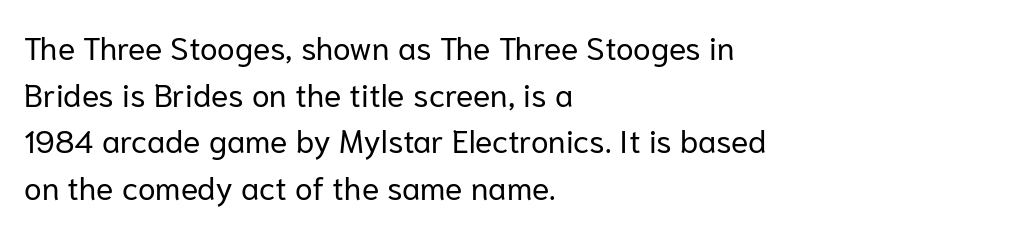
The image shows 32 px regular-weight sans-serif type, upright; set left-aligned, normal line spacing (1.46x), normal letter spacing, not underlined; low stroke contrast and a medium x-height.
